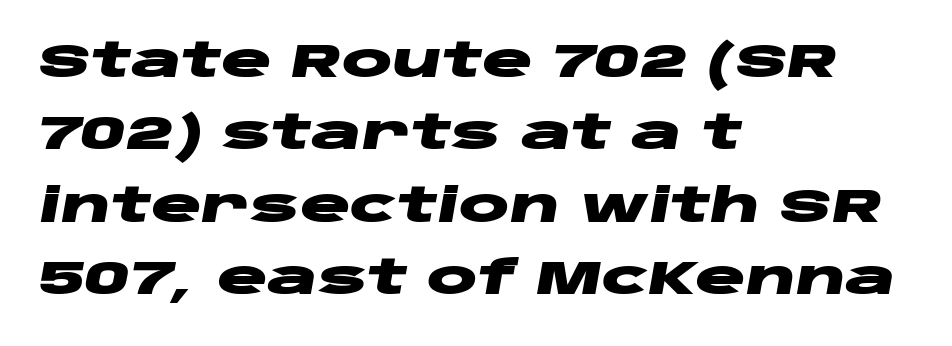
Caption: bold face, heavy strokes. Spacing verdict: proportional, widths tailored to each character. Line spacing here is normal. Is the letter spacing exaggerated? No — it looks like the ordinary default. The whole block is typeset with a tilt. Typeset ragged right — the left edge is the straight one.
